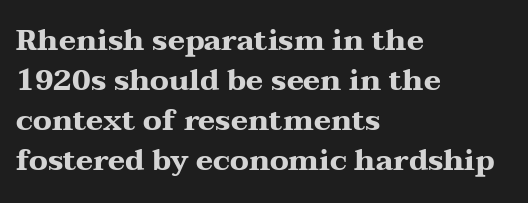
Each row of text sits above clean, open space. Weight: bold. Is this a fixed-width face? No — the glyphs have proportional, varying widths. Compared with typical paragraphs, the rows here are spaced about the same. The face used here is seriffed, in the tradition of book romans. It's the straight-up-and-down kind of type.
